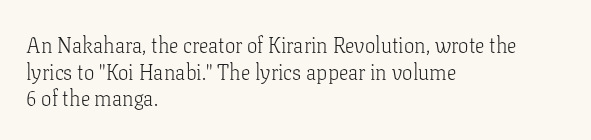
Q: Is the text bold? A: No.
Q: Is the text italic (slanted)? A: No, it is upright.
Q: Is the text underlined? A: No.
Q: How is the paragraph aligned? A: Left-aligned.
Q: Is the spacing between letters normal or unusually wide? A: Normal.
Q: Is the spacing between lines tight, normal or loose? A: Normal.
